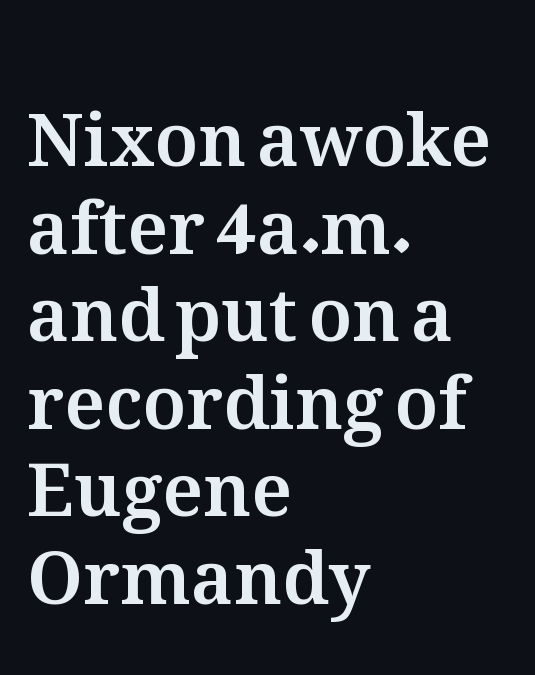
Q: Is the text italic (slanted)? A: No, it is upright.
Q: Is the text underlined? A: No.
Q: How is the paragraph aligned? A: Left-aligned.
Q: Is the spacing between letters normal or unusually wide? A: Normal.
Q: Width (condensed, normal, or wide)? A: Normal.
Q: Stroke contrast? A: Medium.
Q: x-height? A: Medium.
Q: Monospaced? A: No.
